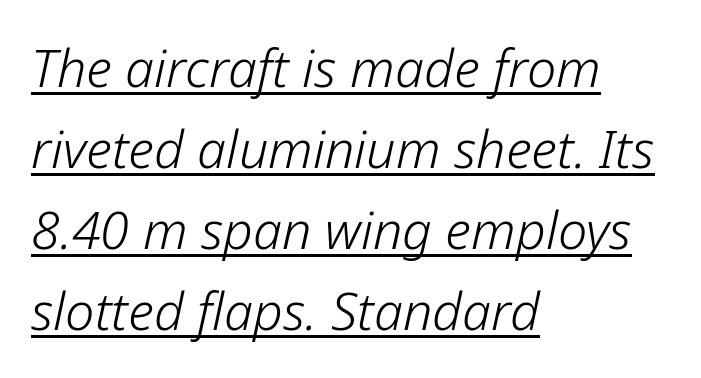
Q: Is the text bold? A: No.
Q: Is the text italic (slanted)? A: Yes, it leans right by about 12 degrees.
Q: Is the text underlined? A: Yes.
Q: How is the paragraph aligned? A: Left-aligned.
Q: Is the spacing between letters normal or unusually wide? A: Normal.
Q: Is the spacing between lines tight, normal or loose? A: Normal.
Q: Width (condensed, normal, or wide)? A: Normal.
Q: Stroke contrast? A: Low.
Q: x-height? A: Medium.
Q: Monospaced? A: No.
